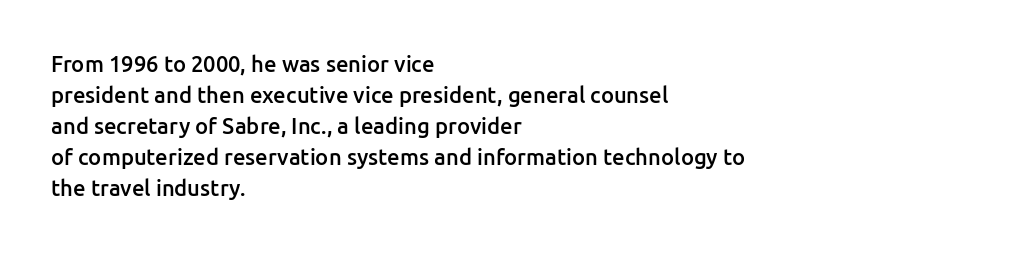
Q: Is the text bold? A: Semi-bold.
Q: Is the text italic (slanted)? A: No, it is upright.
Q: Is the text underlined? A: No.
Q: How is the paragraph aligned? A: Left-aligned.
Q: Is the spacing between letters normal or unusually wide? A: Normal.
Q: Is the spacing between lines tight, normal or loose? A: Normal.
